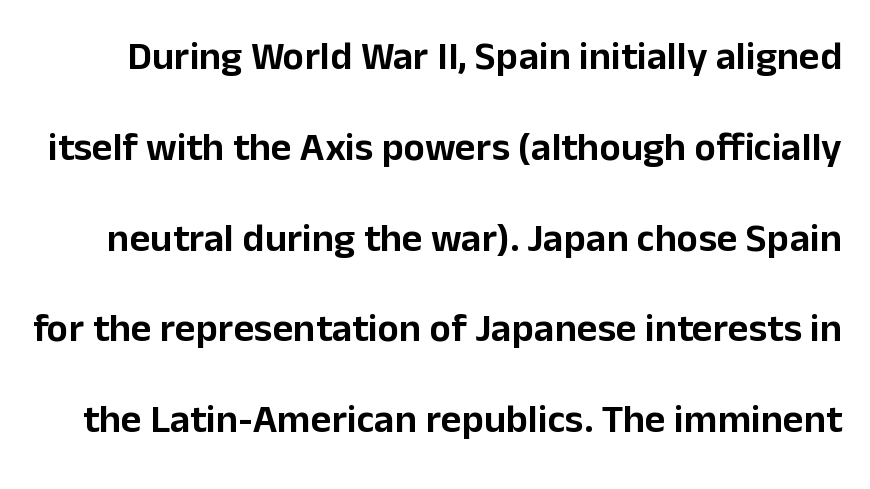
The image shows 40 px sans-serif type, upright; set loose line spacing (2.27x), normal letter spacing, not underlined; low stroke contrast and a medium x-height.
